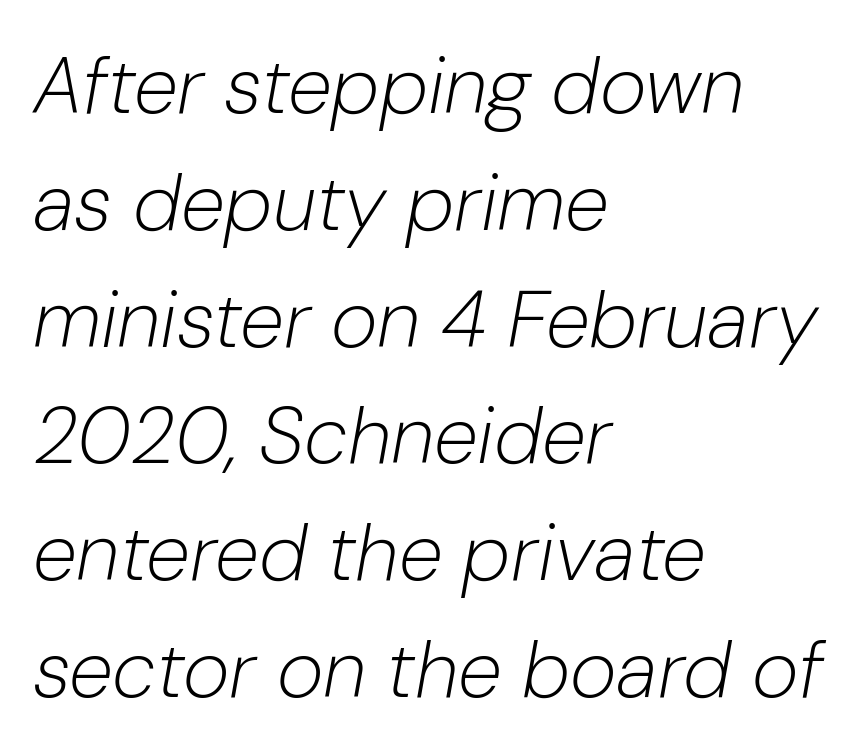
In terms of leading, this rendering sits right in the middle. These lines stack with their left ends in a neat column. No heavy texture on the line: the type isn't bold. A typesetter would call this proportional, since set widths differ per character. The type is set solid horizontally, with unmodified tracking. Compared with ordinary roman type, these characters are visibly tilted.
